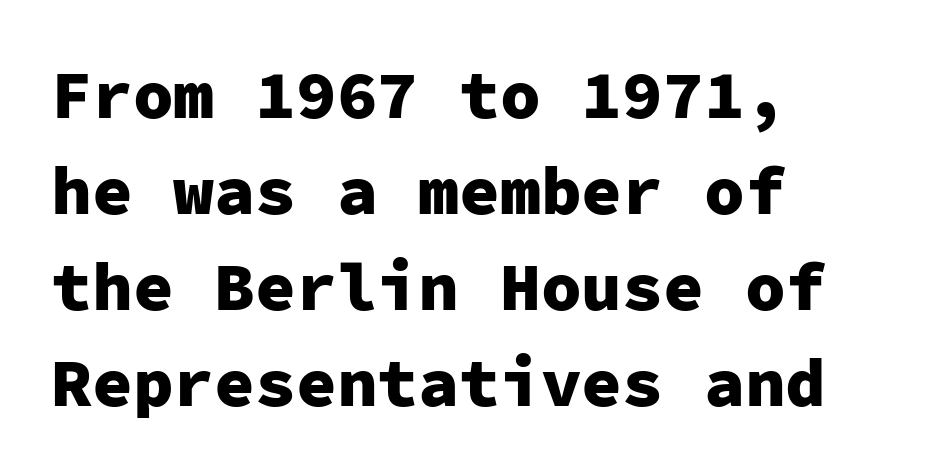
The image shows 68 px heavy sans-serif type, upright, monospaced; set left-aligned, normal line spacing (1.41x), normal letter spacing, not underlined; low stroke contrast and a medium x-height.
